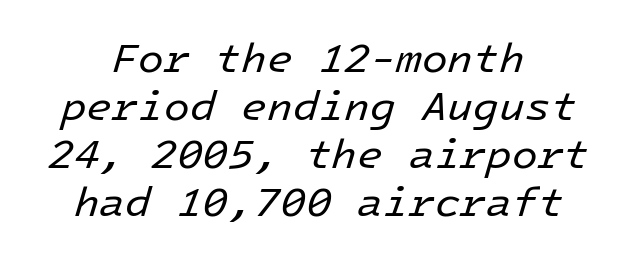
Slanted lettering throughout. Underline: absent. The strokes carry an ordinary text weight at most. Quick note: interline space is minimal.
